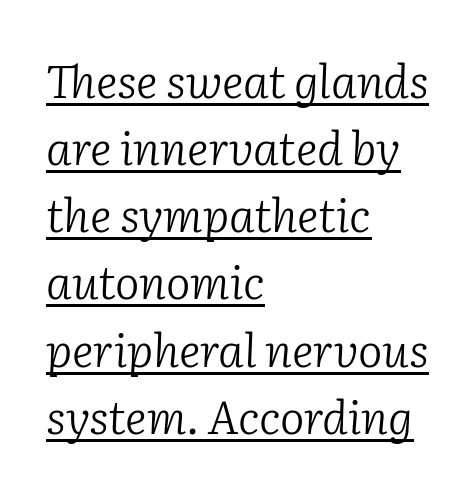
Every row of glyphs begins at an identical x-position on the left. Each letter keeps its own natural width here, so spacing adapts to shape. Note: serifs present on the glyphs. Nothing unusual about the tracking: characters are spaced as the font intends. Emphasis-style slanted type is in use.
